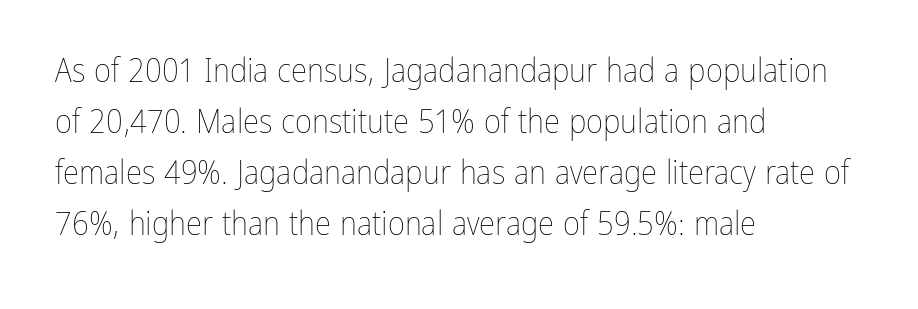
Q: Is the text bold? A: No.
Q: Is the text italic (slanted)? A: No, it is upright.
Q: Is the text underlined? A: No.
Q: How is the paragraph aligned? A: Left-aligned.
Q: Is the spacing between letters normal or unusually wide? A: Normal.
Q: Is the spacing between lines tight, normal or loose? A: Normal.
Q: Width (condensed, normal, or wide)? A: Condensed.
Q: Stroke contrast? A: Low.
Q: x-height? A: Medium.
Q: Monospaced? A: No.
